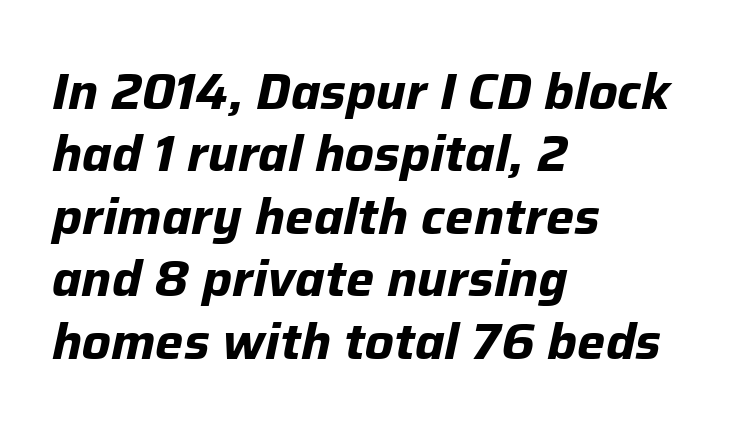
The image shows 50 px bold type, italic (leaning right); set left-aligned, normal line spacing (1.25x), normal letter spacing, not underlined; low stroke contrast and a medium x-height.
